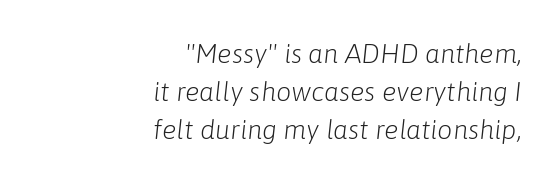
The image shows 27 px text type, italic (leaning right); set right-aligned, normal line spacing (1.41x), normal letter spacing, not underlined.
